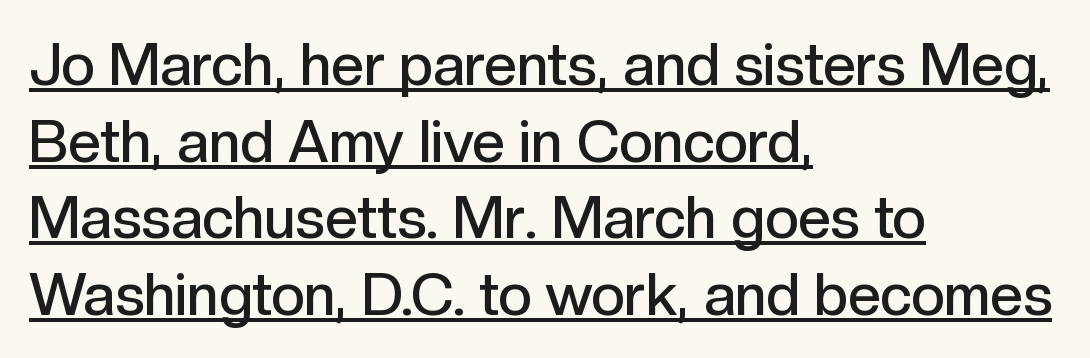
A baseline rule has been typeset under these characters. Teacher's note: observe the even left margin — that is flush-left alignment. Varying glyph widths throughout — classic text-font behaviour. Typesetter's note: demi weight, one step under bold. If you measured baseline to baseline, you'd find a middling distance.
